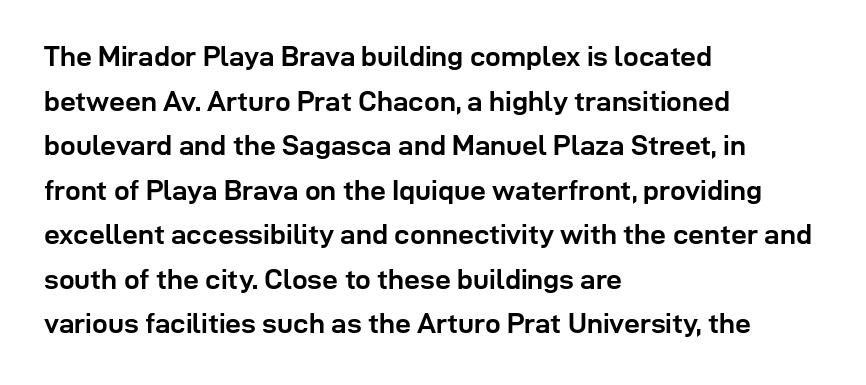
{"serif": "no", "italic": "no", "bold": "yes", "weight": "semibold", "width": "normal", "stroke_contrast": "low", "x_height": "medium", "monospaced": "no", "underline": "no", "align": "left", "line_spacing": "normal", "line_spacing_ratio": 1.59, "letter_spacing": "normal", "letter_spacing_em": 0.0, "glyph_px": 28}
